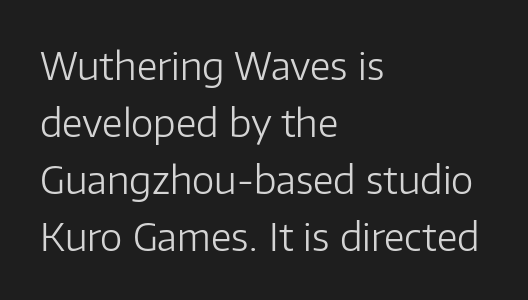
{"serif": "no", "italic": "no", "bold": "no", "weight": "light", "width": "normal", "stroke_contrast": "low", "x_height": "medium", "monospaced": "no", "underline": "no", "align": "left", "line_spacing": "normal", "line_spacing_ratio": 1.5, "letter_spacing": "normal", "letter_spacing_em": 0.0, "glyph_px": 38}
